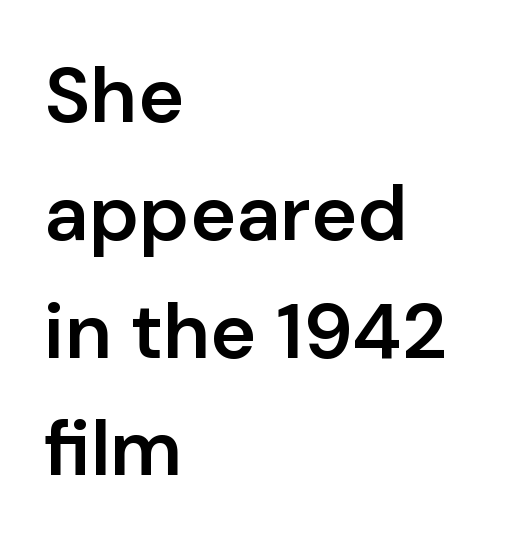
Q: Is the text bold? A: Semi-bold.
Q: Is the text italic (slanted)? A: No, it is upright.
Q: Is the typeface a serif or a sans-serif typeface? A: Sans-serif.
Q: Is the text underlined? A: No.
Q: How is the paragraph aligned? A: Left-aligned.
Q: Is the spacing between letters normal or unusually wide? A: Normal.
Q: Is the spacing between lines tight, normal or loose? A: Normal.
Q: Width (condensed, normal, or wide)? A: Normal.
Q: Stroke contrast? A: Low.
Q: x-height? A: Medium.
Q: Monospaced? A: No.
